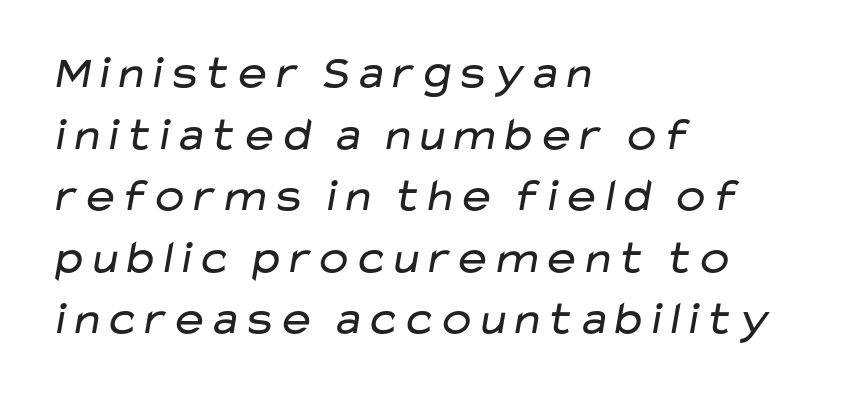
Q: Is the text bold? A: No.
Q: Is the typeface a serif or a sans-serif typeface? A: Sans-serif.
Q: Is the text underlined? A: No.
Q: How is the paragraph aligned? A: Left-aligned.
Q: Is the spacing between letters normal or unusually wide? A: Normal.
Q: Is the spacing between lines tight, normal or loose? A: Normal.
Q: Width (condensed, normal, or wide)? A: Wide.
Q: Stroke contrast? A: Low.
Q: x-height? A: Medium.
Q: Monospaced? A: No.
